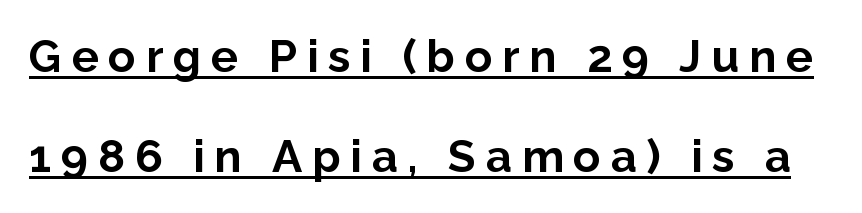
Q: Is the text bold? A: Yes.
Q: Is the text italic (slanted)? A: No, it is upright.
Q: Is the typeface a serif or a sans-serif typeface? A: Sans-serif.
Q: Is the text underlined? A: Yes.
Q: Is the spacing between letters normal or unusually wide? A: Unusually wide.
Q: Is the spacing between lines tight, normal or loose? A: Loose.
Q: Width (condensed, normal, or wide)? A: Normal.
Q: Stroke contrast? A: Low.
Q: x-height? A: Medium.
Q: Monospaced? A: No.
